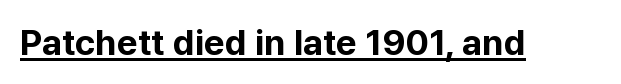
{"serif": "no", "italic": "no", "bold": "yes", "weight": "bold", "width": "normal", "stroke_contrast": "low", "x_height": "medium", "monospaced": "no", "underline": "yes", "letter_spacing": "normal", "letter_spacing_em": 0.0, "glyph_px": 36}
